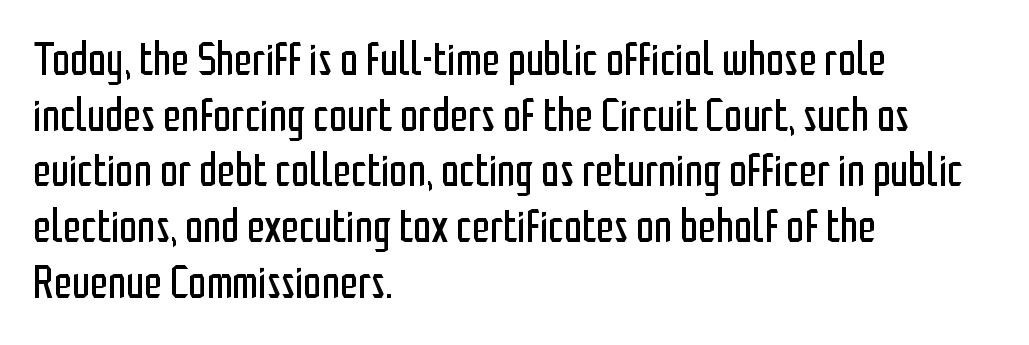
Q: Is the text bold? A: No.
Q: Is the text italic (slanted)? A: No, it is upright.
Q: Is the typeface a serif or a sans-serif typeface? A: Sans-serif.
Q: Is the text underlined? A: No.
Q: How is the paragraph aligned? A: Left-aligned.
Q: Is the spacing between letters normal or unusually wide? A: Normal.
Q: Width (condensed, normal, or wide)? A: Condensed.
Q: Stroke contrast? A: Low.
Q: x-height? A: Medium.
Q: Monospaced? A: No.
